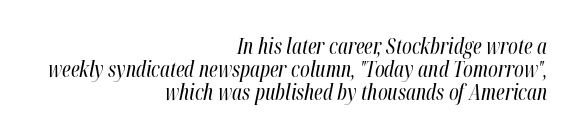
{"italic": "yes", "lean": "right", "slant_degrees": 12, "bold": "no", "underline": "no", "align": "right", "line_spacing": "tight", "line_spacing_ratio": 1.1, "letter_spacing": "normal", "letter_spacing_em": 0.0, "glyph_px": 21}
